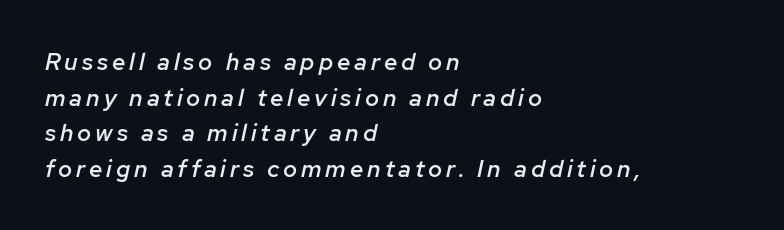
{"italic": "yes", "lean": "right", "slant_degrees": 12, "bold": "semi", "underline": "no", "align": "left", "line_spacing": "normal", "line_spacing_ratio": 1.48, "glyph_px": 24}
